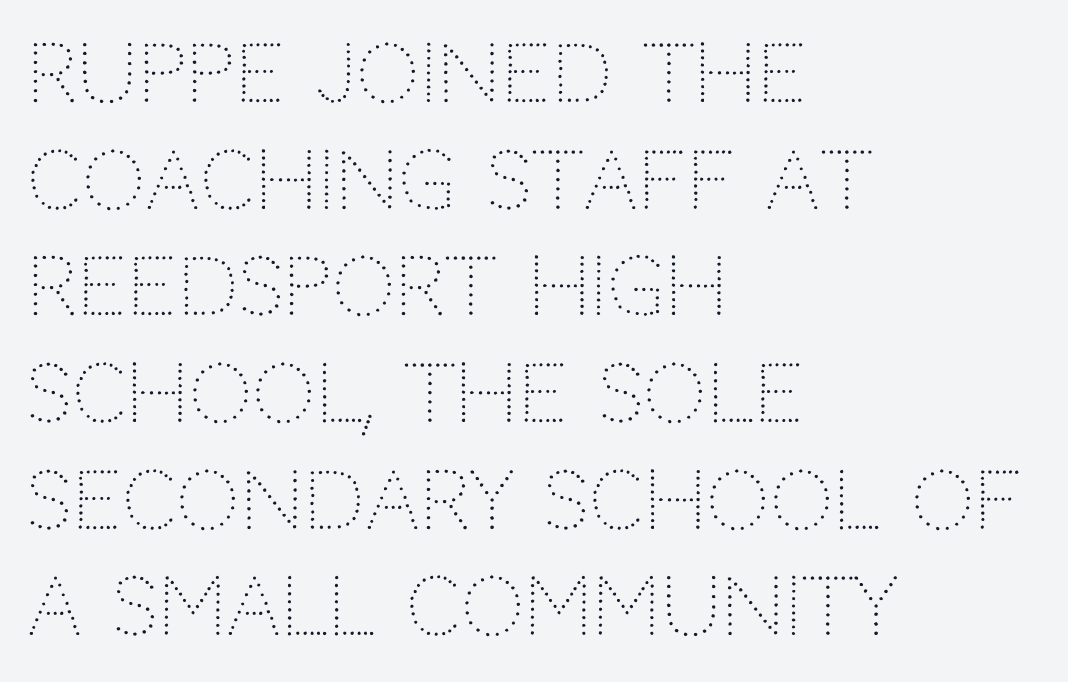
{"serif": "no", "italic": "no", "bold": "no", "weight": "light", "width": "normal", "stroke_contrast": "low", "x_height": "large", "monospaced": "no", "underline": "no", "align": "left", "line_spacing": "normal", "line_spacing_ratio": 1.35, "letter_spacing": "normal", "letter_spacing_em": 0.0, "glyph_px": 79}
